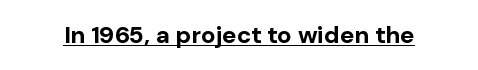
Q: Is the text bold? A: Yes.
Q: Is the text italic (slanted)? A: No, it is upright.
Q: Is the text underlined? A: Yes.
Q: Is the spacing between letters normal or unusually wide? A: Normal.
